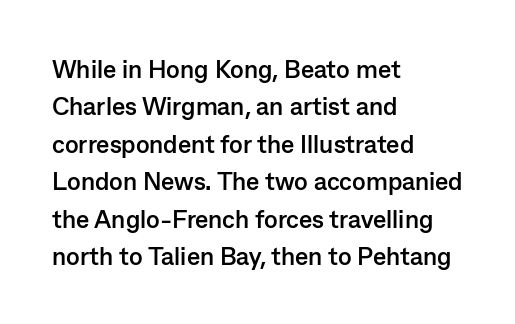
Q: Is the text bold? A: Yes.
Q: Is the text italic (slanted)? A: No, it is upright.
Q: Is the text underlined? A: No.
Q: How is the paragraph aligned? A: Left-aligned.
Q: Is the spacing between letters normal or unusually wide? A: Normal.
Q: Is the spacing between lines tight, normal or loose? A: Normal.
